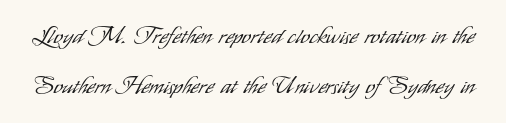
Q: Is the text bold? A: No.
Q: Is the text italic (slanted)? A: Yes.
Q: Is the text underlined? A: No.
Q: Is the spacing between letters normal or unusually wide? A: Normal.
Q: Is the spacing between lines tight, normal or loose? A: Loose.
